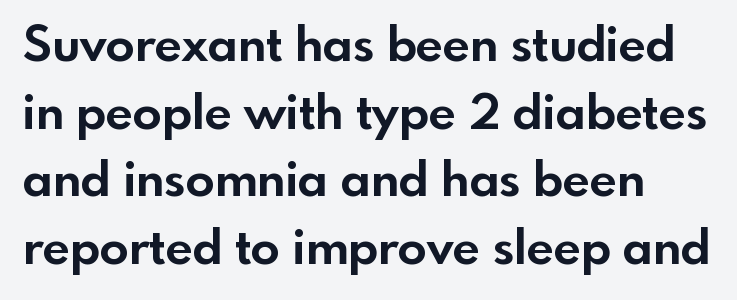
Posture: vertical. The line-height multiplier appears to be the usual default. You could not count columns in this text — the font is proportionally spaced. Words float on clear page, feet unadorned. On the weight axis this lands at bold, roughly 700. The gaps between neighbouring characters are ordinary and unremarkable.
